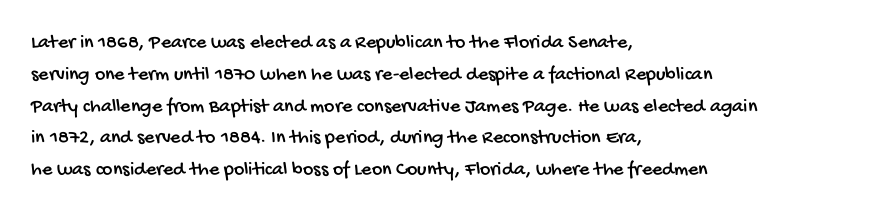
The image shows 20 px text type; set left-aligned, normal line spacing (1.59x), normal letter spacing, not underlined.
